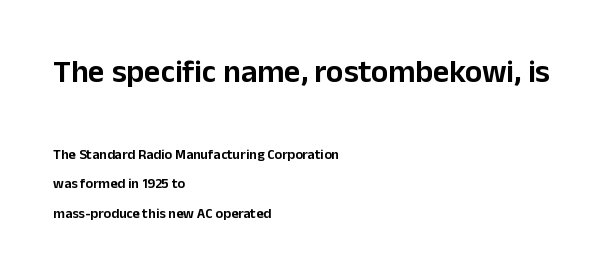
Q: Is the text italic (slanted)? A: No, it is upright.
Q: Is the typeface a serif or a sans-serif typeface? A: Sans-serif.
Q: Is the text underlined? A: No.
Q: How is the paragraph aligned? A: Left-aligned.
Q: Is the spacing between letters normal or unusually wide? A: Normal.
Q: Is the spacing between lines tight, normal or loose? A: Loose.
Q: Which block of text is set in a larger size, the first (top) or the second (bottom)? A: The first (top) one.
Q: Width (condensed, normal, or wide)? A: Normal.
Q: Stroke contrast? A: Low.
Q: x-height? A: Medium.
Q: Monospaced? A: No.
